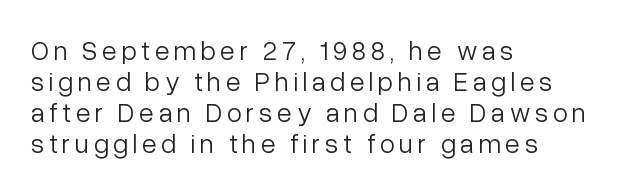
{"italic": "no", "bold": "no", "underline": "no", "align": "left", "line_spacing": "tight", "line_spacing_ratio": 1.15, "glyph_px": 27}
